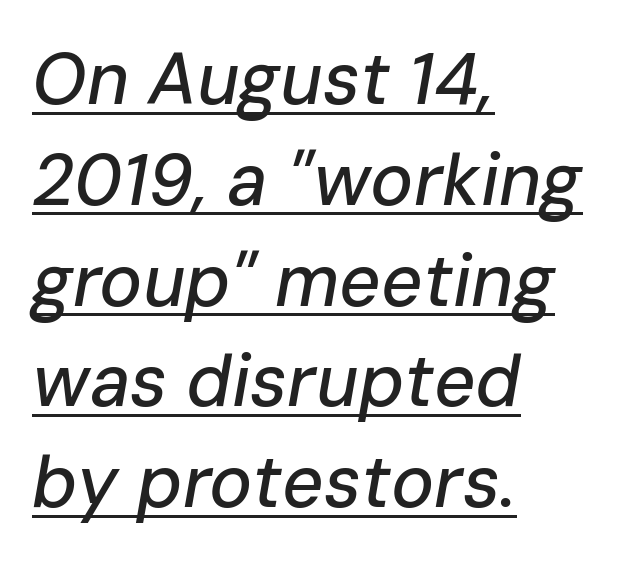
Leading: standard. The paragraph shown leans on its left margin. The passage shown is typed in a proportional face where columns would drift. Underline: present. A typesetter would call this zero additional tracking. This is oblique type, the kind used for emphasis or titles.
